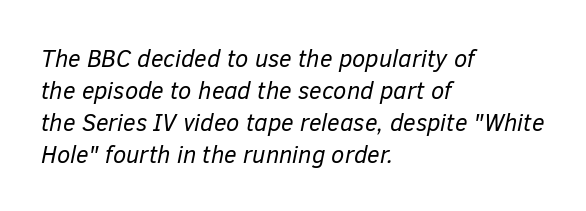
{"italic": "yes", "lean": "right", "slant_degrees": 12, "bold": "no", "underline": "no", "align": "left", "line_spacing": "normal", "line_spacing_ratio": 1.33, "letter_spacing": "normal", "letter_spacing_em": 0.0, "glyph_px": 24}
